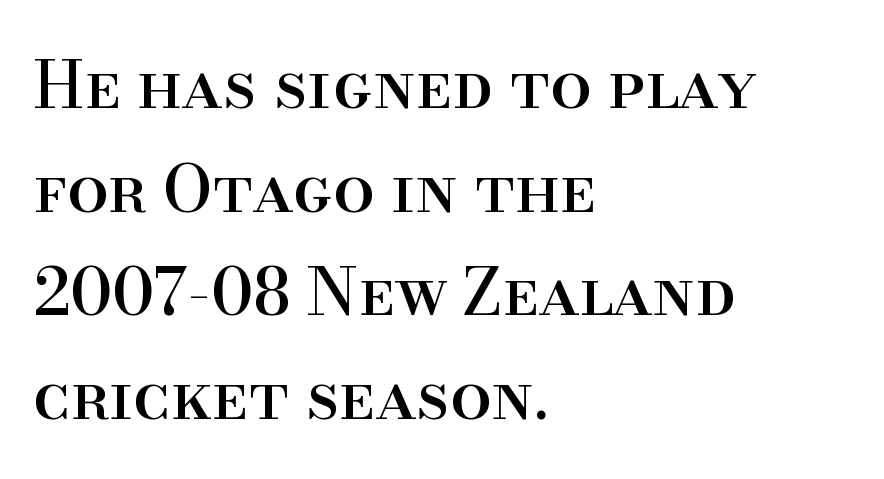
The lettering holds an erect, upright posture throughout. You could not count columns in this text — the font is proportionally spaced. Casual observation: everything's shoved over to the left. Descenders are the only things crossing below the line.
